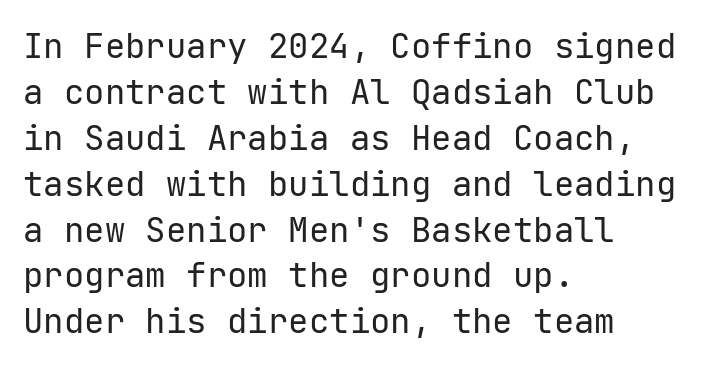
The lines sit at an ordinary, default distance from one another. Horizontal alignment here is leftward, the default for most running prose. Plain, unruled lines of type. Compared with typical body copy, the letter spacing here is the same. Are there feet on the stems? There aren't — it's a sans.
